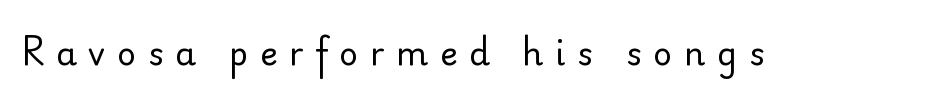
The image shows 33 px regular-weight sans-serif type, upright; set unusually wide letter spacing (+0.35 em), not underlined; low stroke contrast and a small x-height.
